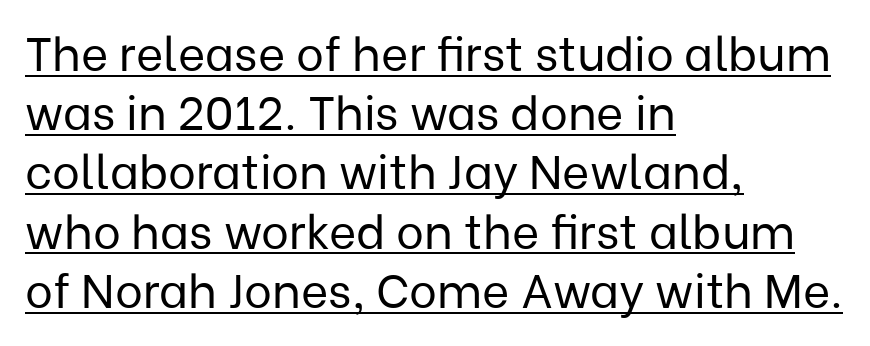
{"serif": "no", "italic": "no", "bold": "no", "weight": "regular", "width": "normal", "stroke_contrast": "low", "x_height": "medium", "monospaced": "no", "underline": "yes", "align": "left", "line_spacing": "normal", "line_spacing_ratio": 1.26, "letter_spacing": "normal", "letter_spacing_em": 0.0, "glyph_px": 47}
